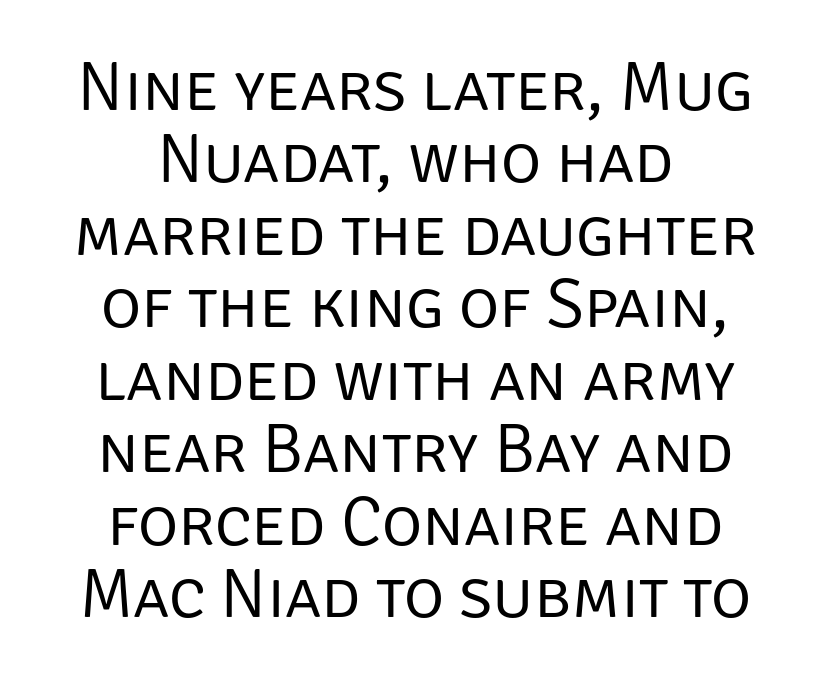
{"serif": "no", "italic": "no", "bold": "no", "weight": "regular", "width": "normal", "stroke_contrast": "low", "x_height": "large", "monospaced": "no", "underline": "no", "align": "center", "line_spacing": "tight", "line_spacing_ratio": 1.05, "letter_spacing": "normal", "letter_spacing_em": 0.0, "glyph_px": 69}
